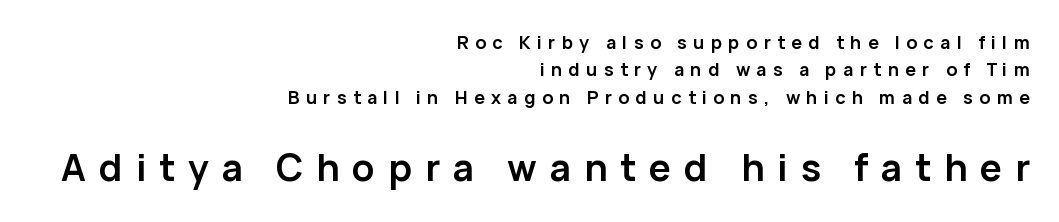
The zone under the glyphs is completely vacant. Nope, not italic — everything's standing straight. Alignment: flush right. Check where the strokes stop: nothing finishes them off — pure sans.
